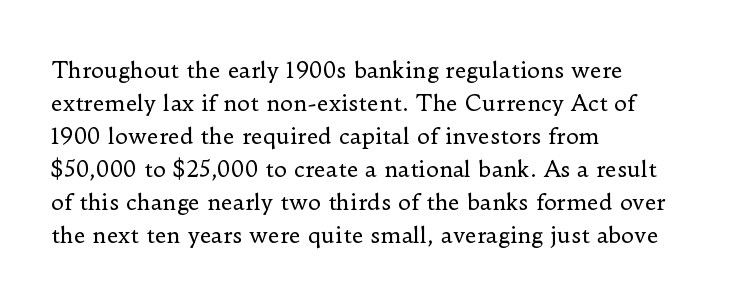
Q: Is the text bold? A: No.
Q: Is the text italic (slanted)? A: No, it is upright.
Q: Is the text underlined? A: No.
Q: How is the paragraph aligned? A: Left-aligned.
Q: Is the spacing between letters normal or unusually wide? A: Normal.
Q: Is the spacing between lines tight, normal or loose? A: Normal.
